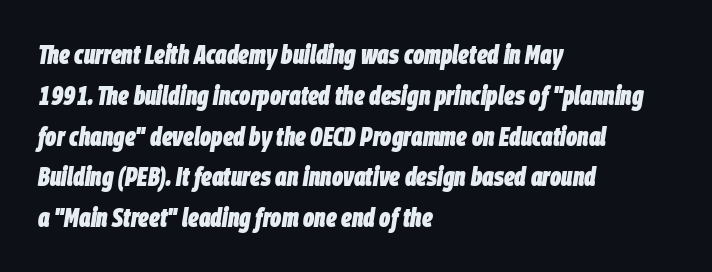
Q: Is the text bold? A: Yes.
Q: Is the text italic (slanted)? A: Yes, it leans right by about 9 degrees.
Q: Is the text underlined? A: No.
Q: How is the paragraph aligned? A: Left-aligned.
Q: Is the spacing between letters normal or unusually wide? A: Normal.
Q: Is the spacing between lines tight, normal or loose? A: Normal.
